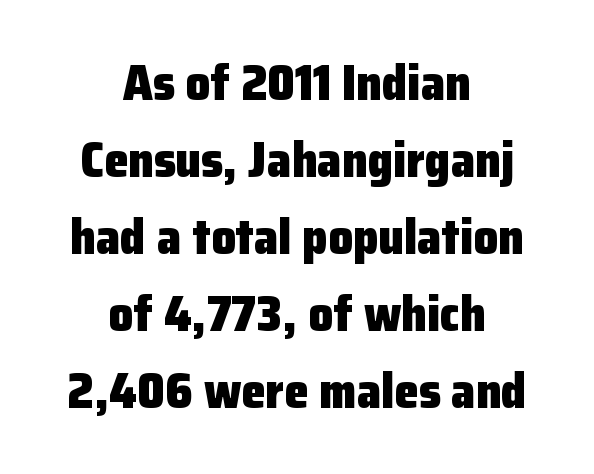
{"serif": "no", "italic": "no", "bold": "yes", "weight": "heavy", "width": "normal", "stroke_contrast": "low", "x_height": "medium", "monospaced": "no", "underline": "no", "align": "center", "line_spacing": "normal", "line_spacing_ratio": 1.57, "letter_spacing": "normal", "letter_spacing_em": 0.0, "glyph_px": 49}
